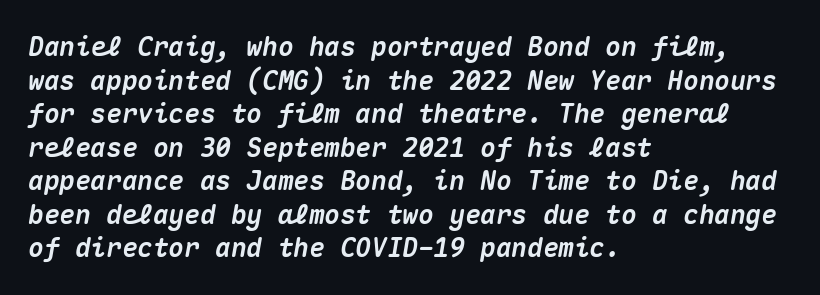
Q: Is the text bold? A: Yes.
Q: Is the text italic (slanted)? A: Yes, it leans right by about 10 degrees.
Q: Is the text underlined? A: No.
Q: How is the paragraph aligned? A: Left-aligned.
Q: Is the spacing between letters normal or unusually wide? A: Normal.
Q: Is the spacing between lines tight, normal or loose? A: Normal.
